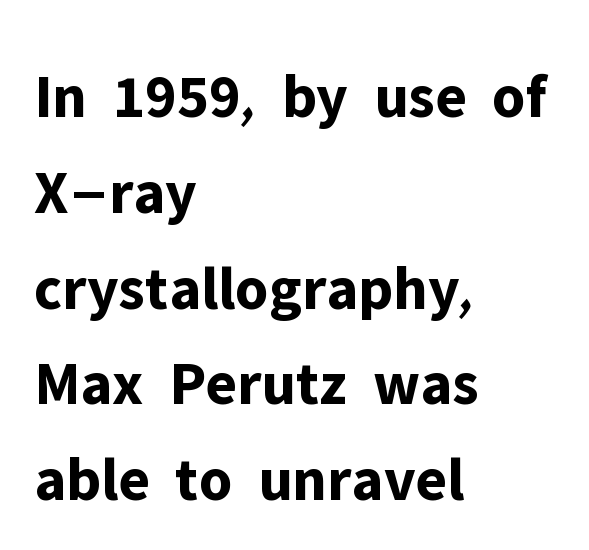
Q: Is the text bold? A: Yes.
Q: Is the text italic (slanted)? A: No, it is upright.
Q: Is the typeface a serif or a sans-serif typeface? A: Sans-serif.
Q: Is the text underlined? A: No.
Q: How is the paragraph aligned? A: Left-aligned.
Q: Is the spacing between letters normal or unusually wide? A: Normal.
Q: Is the spacing between lines tight, normal or loose? A: Normal.
Q: Width (condensed, normal, or wide)? A: Normal.
Q: Stroke contrast? A: Low.
Q: x-height? A: Medium.
Q: Monospaced? A: No.
